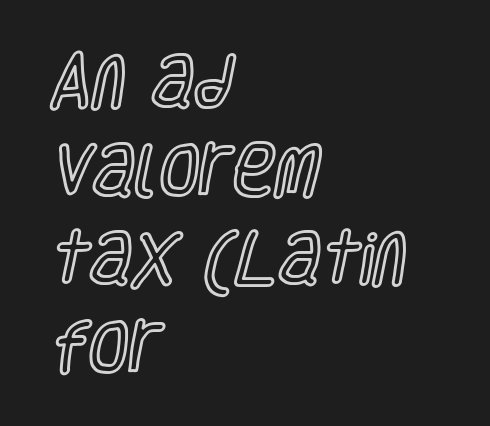
Q: Is the text italic (slanted)? A: Yes.
Q: Is the text underlined? A: No.
Q: How is the paragraph aligned? A: Left-aligned.
Q: Is the spacing between letters normal or unusually wide? A: Normal.
Q: Is the spacing between lines tight, normal or loose? A: Normal.
Q: Width (condensed, normal, or wide)? A: Condensed.
Q: x-height? A: Large.
Q: Monospaced? A: No.
